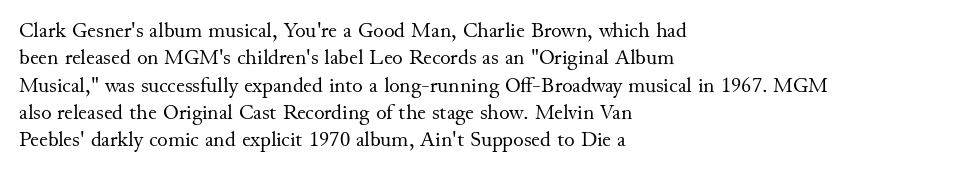
{"italic": "no", "bold": "no", "underline": "no", "align": "left", "line_spacing_ratio": 1.24, "letter_spacing": "normal", "letter_spacing_em": 0.0, "glyph_px": 22}
